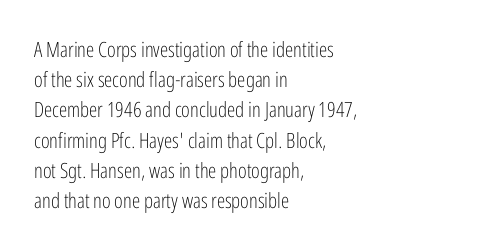
Regarding leading, the lines here are spaced in the standard way. Underline: absent. A classic flush-left, rag-right setting is used for this passage. Every character sits straight up, as roman type does.
